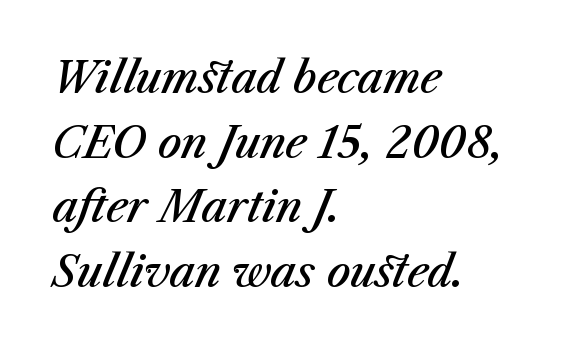
Q: Is the text bold? A: Semi-bold.
Q: Is the text italic (slanted)? A: Yes, it leans right by about 23 degrees.
Q: Is the text underlined? A: No.
Q: How is the paragraph aligned? A: Left-aligned.
Q: Is the spacing between letters normal or unusually wide? A: Normal.
Q: Is the spacing between lines tight, normal or loose? A: Normal.
Q: Width (condensed, normal, or wide)? A: Normal.
Q: Stroke contrast? A: Medium.
Q: x-height? A: Medium.
Q: Monospaced? A: No.
